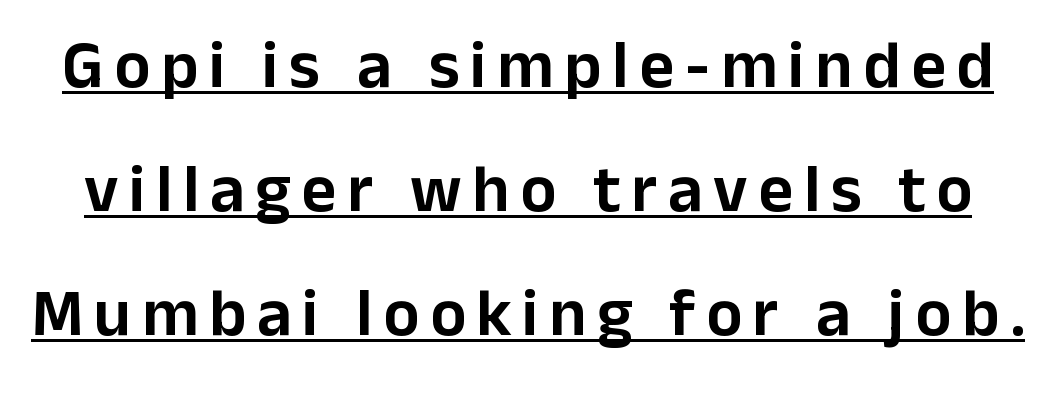
The image shows 67 px sans-serif type, upright; set line spacing 1.85x, underlined; low stroke contrast and a medium x-height.
